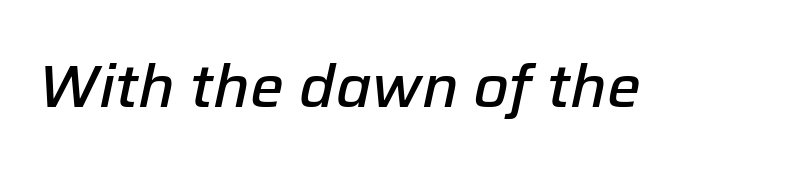
{"italic": "yes", "lean": "right", "slant_degrees": 12, "bold": "semi", "weight": "semibold", "width": "normal", "stroke_contrast": "low", "x_height": "medium", "monospaced": "no", "underline": "no", "letter_spacing": "normal", "letter_spacing_em": 0.0, "glyph_px": 60}
